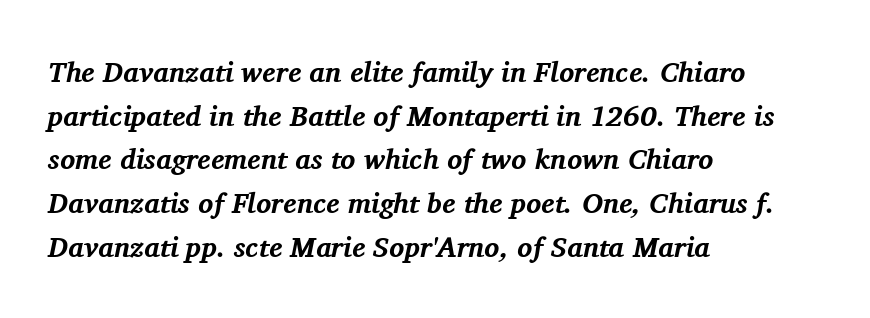
{"serif": "yes", "italic": "yes", "lean": "right", "slant_degrees": 11, "bold": "yes", "weight": "bold", "width": "normal", "stroke_contrast": "medium", "x_height": "medium", "monospaced": "no", "underline": "no", "align": "left", "line_spacing": "normal", "line_spacing_ratio": 1.56, "letter_spacing": "normal", "letter_spacing_em": 0.0, "glyph_px": 28}
